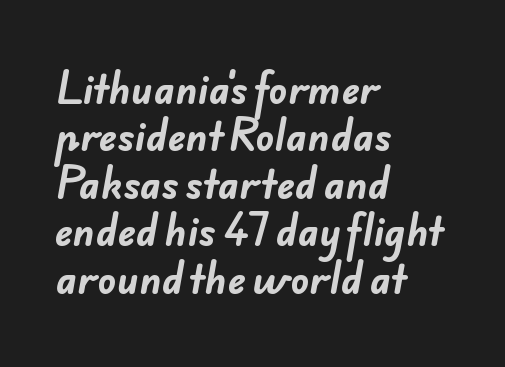
Plenty of ink on the page — the face is bold. Nothing unusual about the tracking: characters are spaced as the font intends. Descender tails drop into unmarked territory. A classic flush-left, rag-right setting is used for this passage. The letters advance in unequal steps, a hallmark of proportional type. The block of text has a typical density, with ordinary space between rows.
